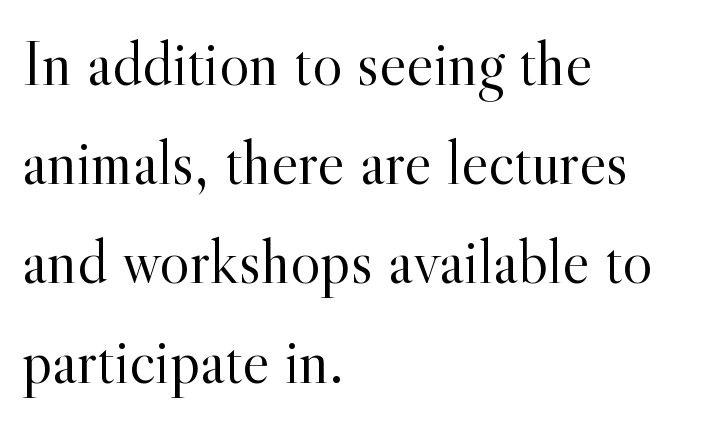
Q: Is the text bold? A: No.
Q: Is the text italic (slanted)? A: No, it is upright.
Q: Is the typeface a serif or a sans-serif typeface? A: Serif.
Q: Is the text underlined? A: No.
Q: How is the paragraph aligned? A: Left-aligned.
Q: Is the spacing between letters normal or unusually wide? A: Normal.
Q: Is the spacing between lines tight, normal or loose? A: Normal.
Q: Width (condensed, normal, or wide)? A: Normal.
Q: x-height? A: Small.
Q: Monospaced? A: No.
